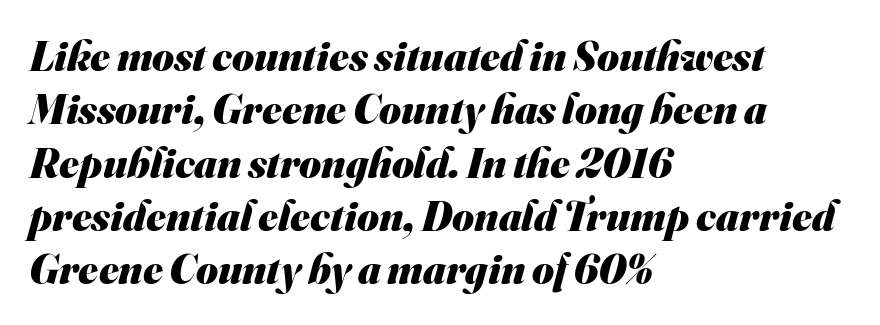
Heavy, bold letterforms. Horizontal bands of white between lines are of average thickness. If you drew a ruler down the left edge, every line would touch it. Observe the ordinary spacing: letters are neighbours, not strangers.
